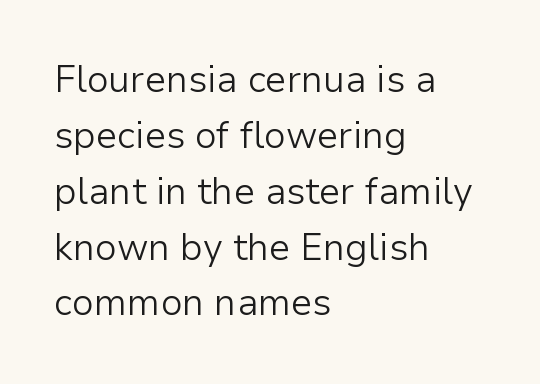
The passage shown has conventional tracking throughout. Does the type have serifs? No, each stem ends abruptly. On a weight scale, this lands at 450 or below. This rendering features lettering with no underline.
